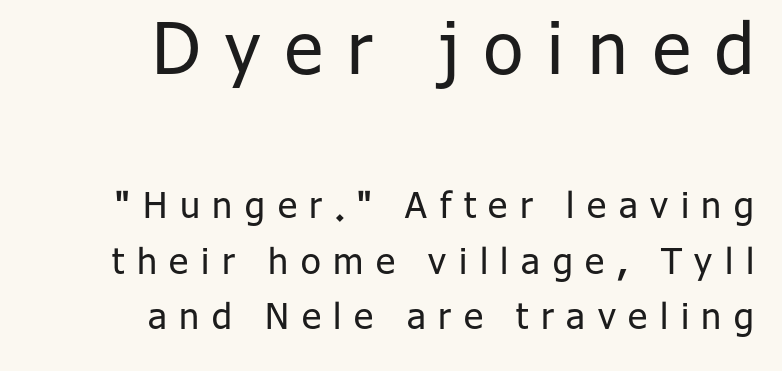
The image shows 71 px regular-weight sans-serif type, upright; set right-aligned, normal line spacing (1.54x), unusually wide letter spacing (+0.35 em), not underlined; the first (top) block is 1.97x larger; low stroke contrast and a medium x-height.
